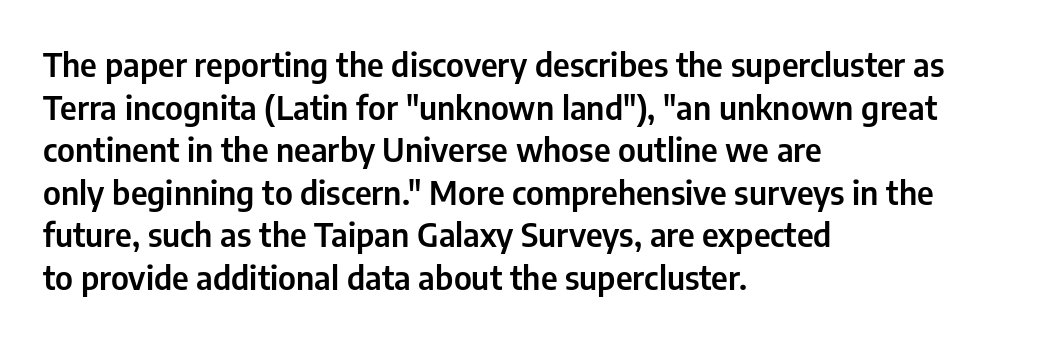
Quick note: not italic, upright. The compositor pushed each line to the left boundary. The vertical gap from one line to the next is medium. A typesetter would call this zero additional tracking. Nothing sits at the stroke ends, so this counts as sans-serif.
